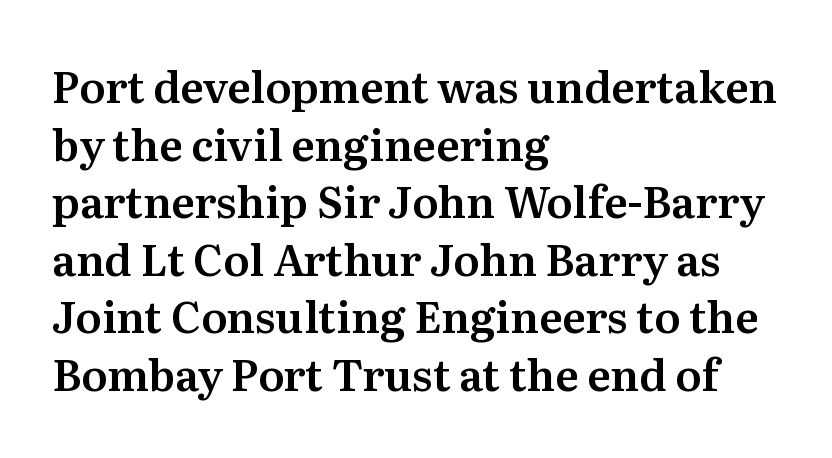
{"serif": "yes", "italic": "no", "width": "normal", "stroke_contrast": "medium", "x_height": "medium", "monospaced": "no", "underline": "no", "align": "left", "line_spacing": "normal", "line_spacing_ratio": 1.34, "letter_spacing": "normal", "letter_spacing_em": 0.0, "glyph_px": 43}
